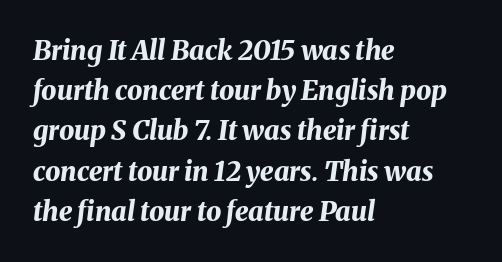
Q: Is the text bold? A: Yes.
Q: Is the text italic (slanted)? A: Yes, it leans right by about 8 degrees.
Q: Is the text underlined? A: No.
Q: How is the paragraph aligned? A: Left-aligned.
Q: Is the spacing between letters normal or unusually wide? A: Normal.
Q: Is the spacing between lines tight, normal or loose? A: Normal.
